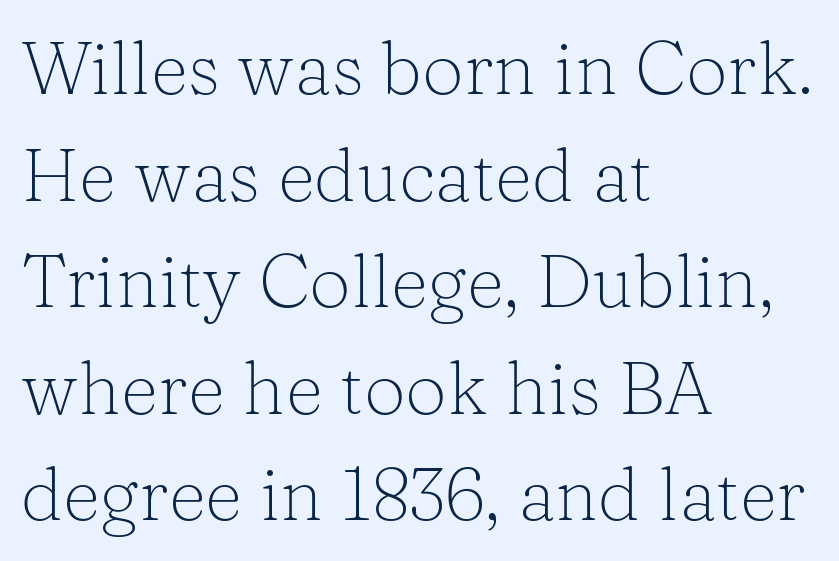
In terms of posture, this sample is upright. These glyphs show unthickened strokes, regular width or finer. The type is set solid horizontally, with unmodified tracking. The text was rendered using a seriffed face with decorative stroke endings.
